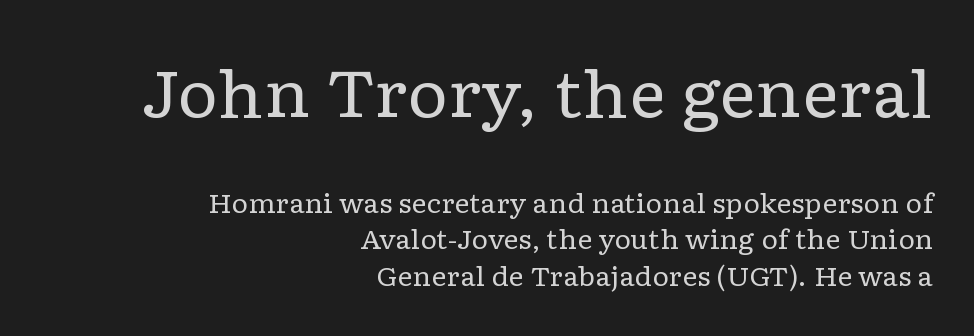
Q: Is the text bold? A: No.
Q: Is the text italic (slanted)? A: No, it is upright.
Q: Is the typeface a serif or a sans-serif typeface? A: Serif.
Q: Is the text underlined? A: No.
Q: How is the paragraph aligned? A: Right-aligned.
Q: Is the spacing between letters normal or unusually wide? A: Normal.
Q: Is the spacing between lines tight, normal or loose? A: Normal.
Q: Which block of text is set in a larger size, the first (top) or the second (bottom)? A: The first (top) one.
Q: Width (condensed, normal, or wide)? A: Wide.
Q: Stroke contrast? A: Low.
Q: x-height? A: Medium.
Q: Monospaced? A: No.
